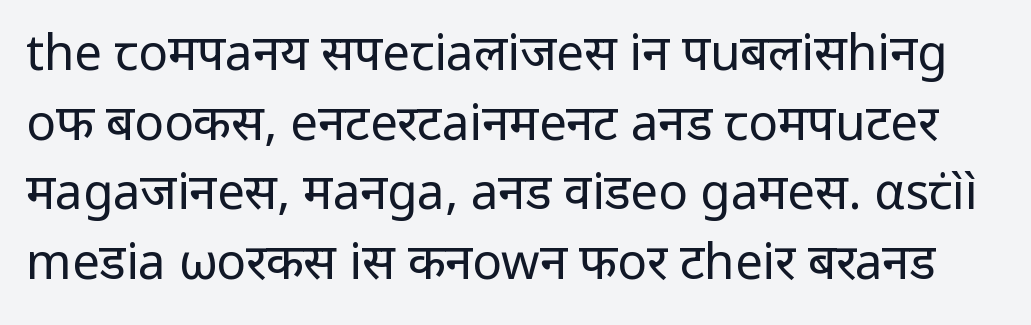
Q: Is the text bold? A: No.
Q: Is the text italic (slanted)? A: No, it is upright.
Q: Is the typeface a serif or a sans-serif typeface? A: Sans-serif.
Q: Is the text underlined? A: No.
Q: Is the spacing between letters normal or unusually wide? A: Normal.
Q: Is the spacing between lines tight, normal or loose? A: Normal.
Q: Width (condensed, normal, or wide)? A: Normal.
Q: Stroke contrast? A: Low.
Q: x-height? A: Medium.
Q: Monospaced? A: No.
